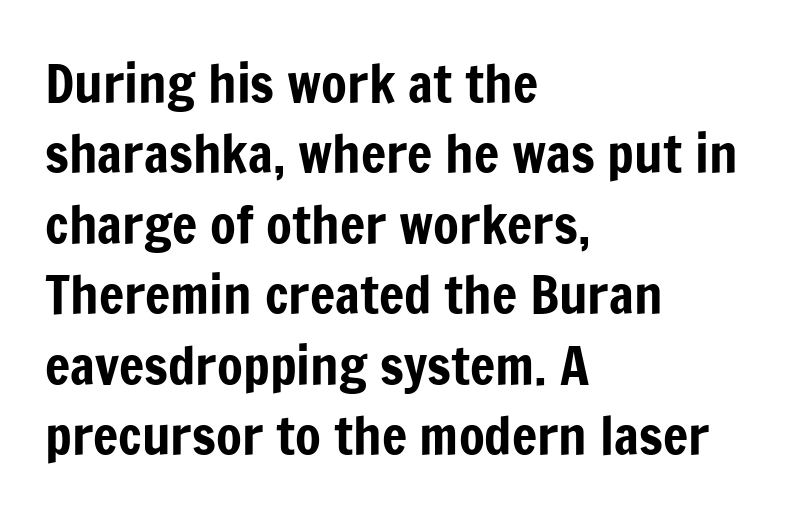
{"serif": "no", "italic": "no", "width": "condensed", "stroke_contrast": "low", "x_height": "medium", "monospaced": "no", "underline": "no", "align": "left", "line_spacing": "normal", "line_spacing_ratio": 1.33, "letter_spacing": "normal", "letter_spacing_em": 0.0, "glyph_px": 53}
